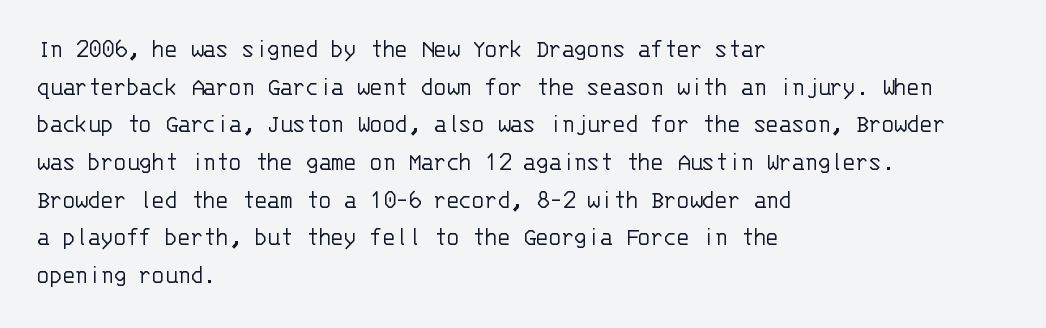
This sample is left-justified, so line endings fall wherever the words run out. Short note: letters normally spaced. These lines were composed using upright roman letters. Nothing heavy about these letters — not bold at all. The glyphs are unaccompanied by any horizontal stroke below them. Quick note: interline space is typical.
